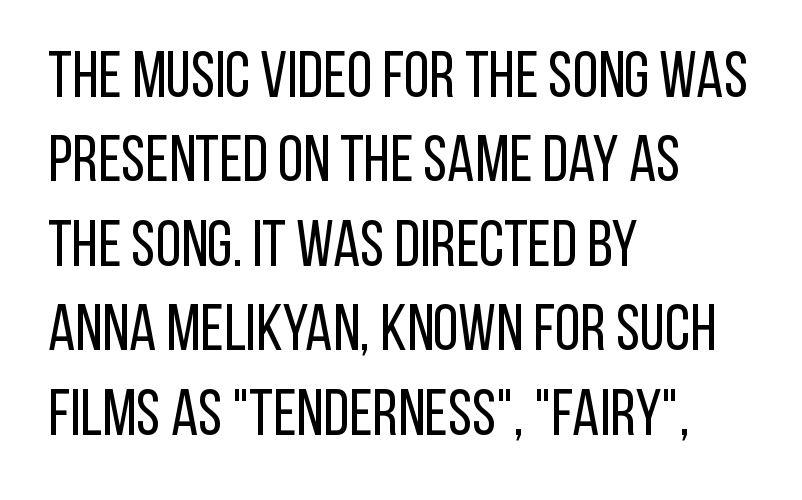
The space directly below the letters is spotless. Short note: letters normally spaced. No feet cap the strokes, marking this as sans-serif type. Italic? Not at all — the glyphs are vertical. This sample has the flowing, uneven cadence of proportional lettering.
